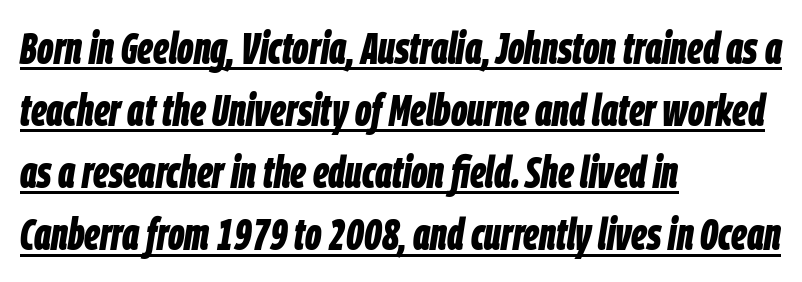
Heavy, bold letterforms. These lines are rendered in a variable-pitch font. The rendering keeps characters at their native spacing. Normally led — the rows are evenly, conventionally spaced.
